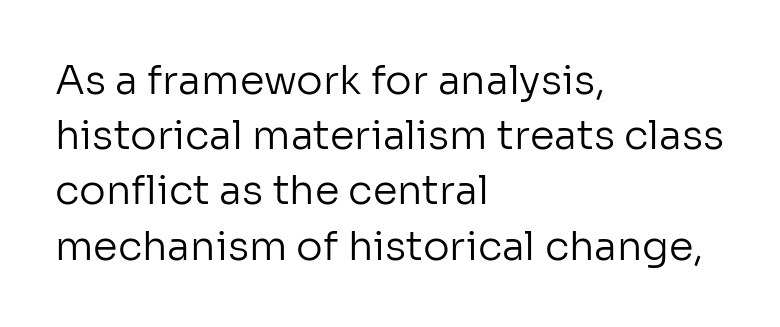
On a weight scale, this lands at 450 or below. Examine the stroke ends and you'll find no serifs. These lines are rendered in a variable-pitch font. Underline: absent.
